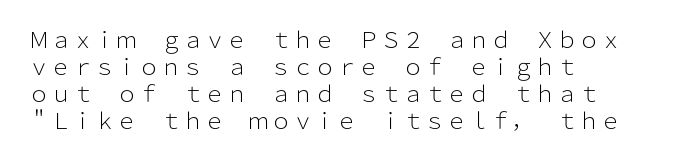
{"italic": "no", "bold": "no", "underline": "no", "align": "left", "line_spacing_ratio": 1.22, "letter_spacing": "normal", "letter_spacing_em": 0.0, "glyph_px": 22}
